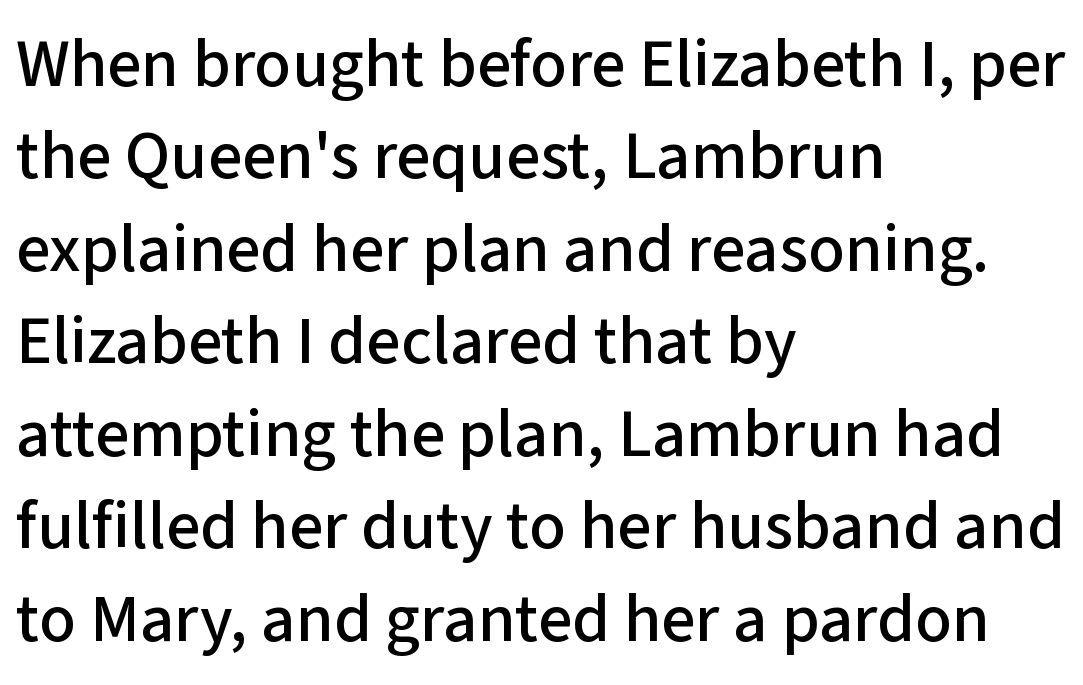
{"serif": "no", "italic": "no", "width": "normal", "stroke_contrast": "low", "x_height": "medium", "monospaced": "no", "underline": "no", "align": "left", "line_spacing": "normal", "line_spacing_ratio": 1.36, "letter_spacing": "normal", "letter_spacing_em": 0.0, "glyph_px": 68}
